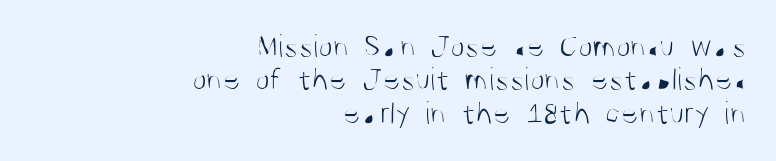
Check where the strokes stop: nothing finishes them off — pure sans. No italicization has been applied; the sample stays upright. Any mark beneath the type? The region is blank. Is the block centered? No — it sits flush against the right margin. The face looks like a standard text weight, possibly lighter.
